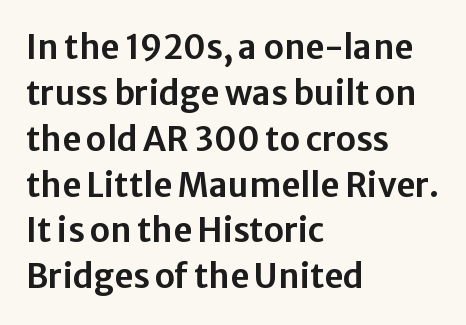
{"serif": "no", "italic": "no", "width": "normal", "stroke_contrast": "low", "x_height": "medium", "monospaced": "no", "underline": "no", "align": "left", "line_spacing": "normal", "line_spacing_ratio": 1.39, "letter_spacing": "normal", "letter_spacing_em": 0.0, "glyph_px": 33}
